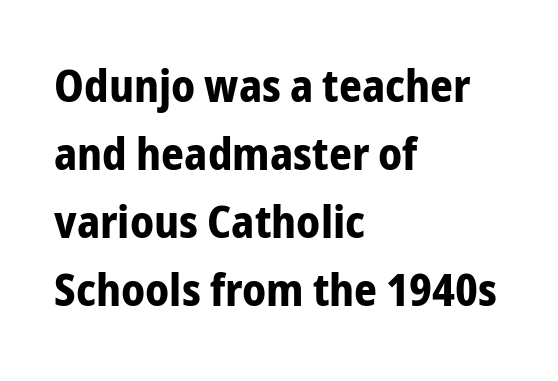
The image shows 45 px bold, condensed sans-serif type, upright; set left-aligned, normal line spacing (1.51x), normal letter spacing, not underlined; low stroke contrast and a medium x-height.
